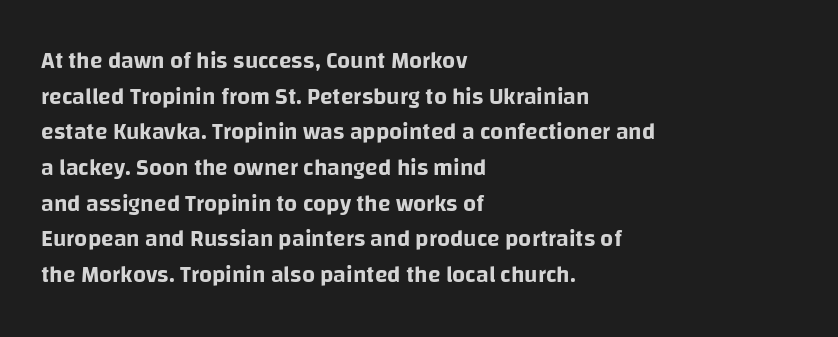
The image shows 23 px text type, upright; set left-aligned, normal line spacing (1.55x), normal letter spacing, not underlined.
